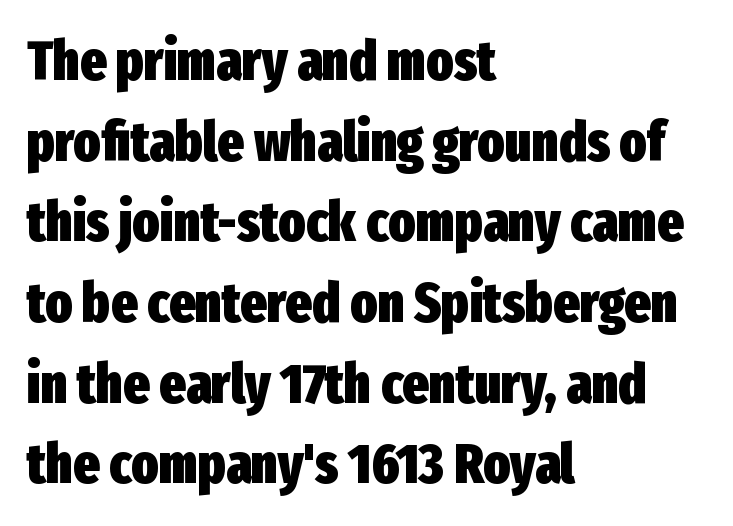
The image shows 56 px heavy, condensed sans-serif type, upright; set left-aligned, normal line spacing (1.44x), normal letter spacing, not underlined; low stroke contrast and a medium x-height.
